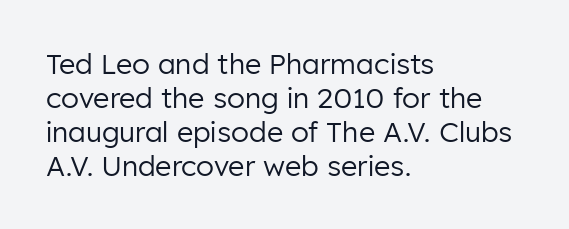
{"serif": "no", "italic": "no", "bold": "no", "weight": "regular", "width": "normal", "stroke_contrast": "low", "x_height": "medium", "monospaced": "no", "underline": "no", "align": "left", "line_spacing_ratio": 1.21, "letter_spacing": "normal", "letter_spacing_em": 0.0, "glyph_px": 28}
